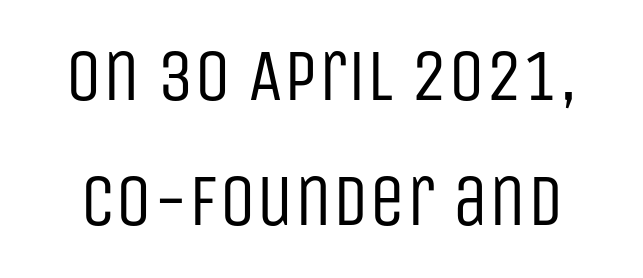
Here the glyphs are tracked normally, forming tight word shapes. No word sits above an underline. Unlike italic type, these characters show no tilt at all. To sum up the face: it is a sans, with no serifs. This sample has the flowing, uneven cadence of proportional lettering.
